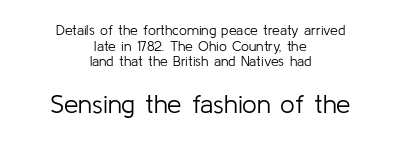
The weight tops out at a normal text grade. The face used here is rendered with its standard letterfit. Nope, not italic — everything's standing straight. Alignment: centered.
